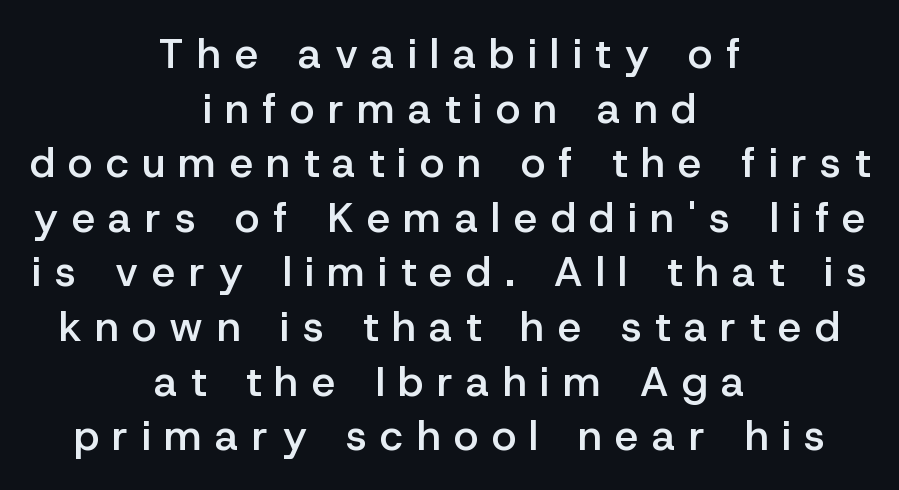
A bare baseline throughout the passage. How heavy is the stroke? Medium-heavy — a semibold, shy of bold. Interline gaps are of average width in this sample. Posture: upright roman. Caption: expanded tracking, letters set apart. The passage is arranged like a title page — every line centered.
